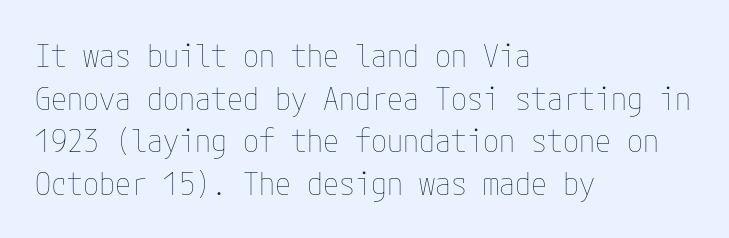
The image shows 32 px thin, condensed type, upright; set left-aligned, normal line spacing (1.33x), normal letter spacing, not underlined; low stroke contrast and a medium x-height.
